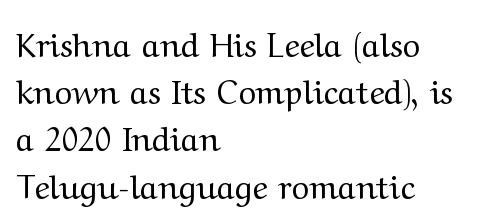
Q: Is the text bold? A: No.
Q: Is the text italic (slanted)? A: No, it is upright.
Q: Is the typeface a serif or a sans-serif typeface? A: Serif.
Q: Is the text underlined? A: No.
Q: How is the paragraph aligned? A: Left-aligned.
Q: Is the spacing between letters normal or unusually wide? A: Normal.
Q: Is the spacing between lines tight, normal or loose? A: Normal.
Q: Width (condensed, normal, or wide)? A: Wide.
Q: Stroke contrast? A: Medium.
Q: x-height? A: Medium.
Q: Monospaced? A: No.
